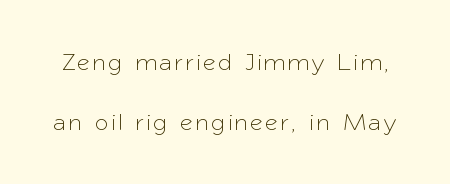
Leading: increased. Upright lettering throughout. A clean baseline with only descenders dipping below it.
